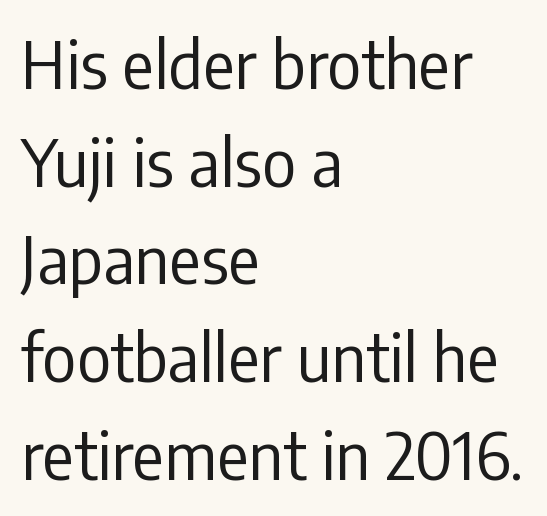
The image shows 66 px regular-weight, condensed sans-serif type, upright; set left-aligned, normal line spacing (1.48x), normal letter spacing, not underlined; low stroke contrast and a medium x-height.
